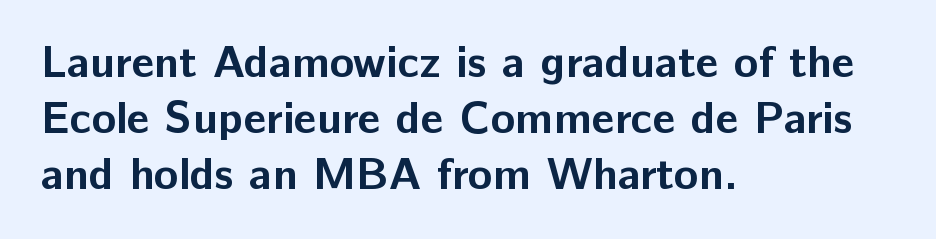
{"serif": "no", "italic": "no", "bold": "yes", "weight": "bold", "width": "normal", "stroke_contrast": "low", "x_height": "medium", "monospaced": "no", "underline": "no", "align": "left", "line_spacing_ratio": 1.24, "letter_spacing": "normal", "letter_spacing_em": 0.0, "glyph_px": 45}
